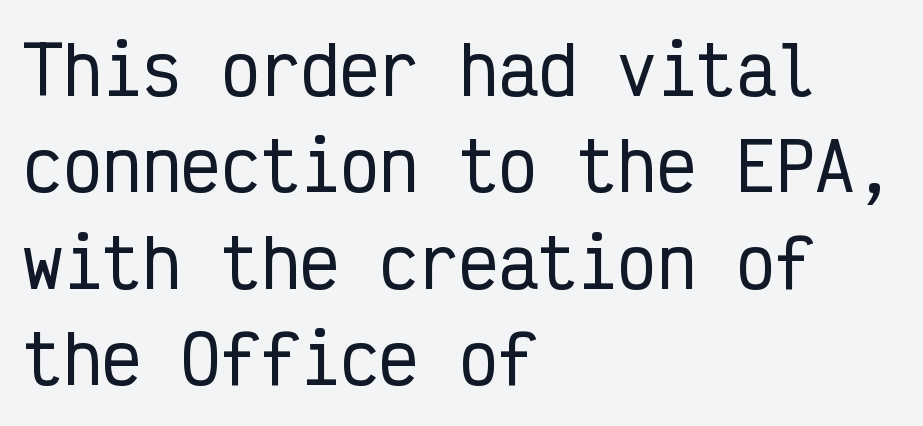
Q: Is the text italic (slanted)? A: No, it is upright.
Q: Is the typeface a serif or a sans-serif typeface? A: Sans-serif.
Q: Is the text underlined? A: No.
Q: How is the paragraph aligned? A: Left-aligned.
Q: Is the spacing between letters normal or unusually wide? A: Normal.
Q: Is the spacing between lines tight, normal or loose? A: Normal.
Q: Width (condensed, normal, or wide)? A: Condensed.
Q: Stroke contrast? A: Low.
Q: x-height? A: Medium.
Q: Monospaced? A: Yes.
